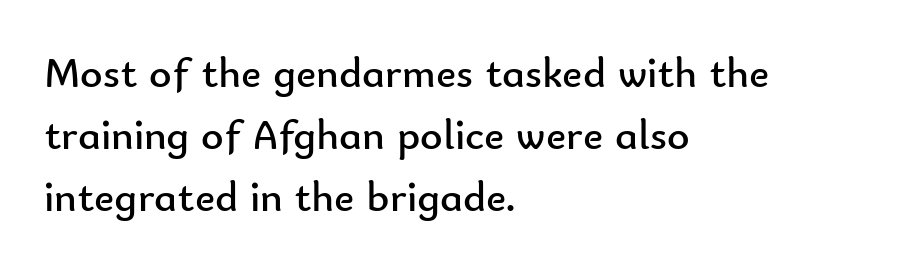
Regarding serifs, this sample does without them. The rows are spaced the way most documents space them. The typesetter chose a ragged-right arrangement here. The face used here is rendered with its standard letterfit. You can tell it's not italic because the verticals are truly vertical. Caption: face not bold, strokes unweighted.
